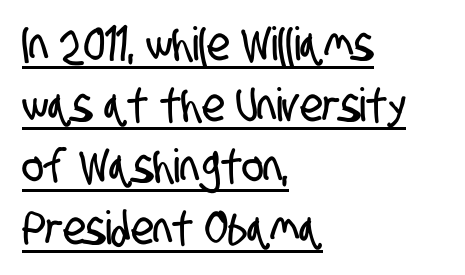
Looks like regular typesetting: each glyph gets only the width it needs. The typesetter has applied underlining to the passage shown. Is there much room between lines? A standard amount, neither cramped nor airy. Type style note: lacks serifs.
